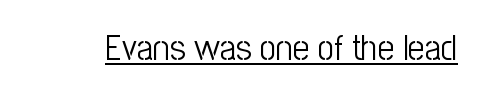
The image shows 36 px light, condensed sans-serif type, upright; set normal letter spacing, underlined; low stroke contrast and a medium x-height.
